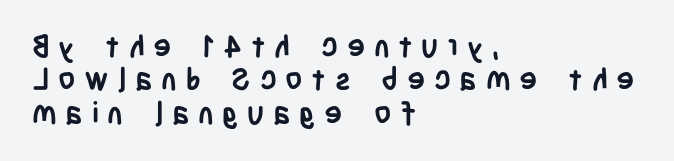
Grotesque or geometric, the face here clearly has no serifs. Words appear elongated and porous because spacing is wide. Line beginnings align vertically; line endings do not. Varying glyph widths throughout — classic text-font behaviour.
